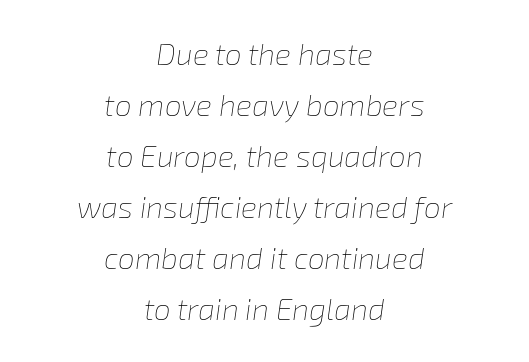
Q: Is the text bold? A: No.
Q: Is the text italic (slanted)? A: Yes, it leans right by about 8 degrees.
Q: Is the text underlined? A: No.
Q: How is the paragraph aligned? A: Centered.
Q: Is the spacing between letters normal or unusually wide? A: Normal.
Q: Is the spacing between lines tight, normal or loose? A: Normal.
Q: Width (condensed, normal, or wide)? A: Normal.
Q: Stroke contrast? A: Low.
Q: x-height? A: Medium.
Q: Monospaced? A: No.
